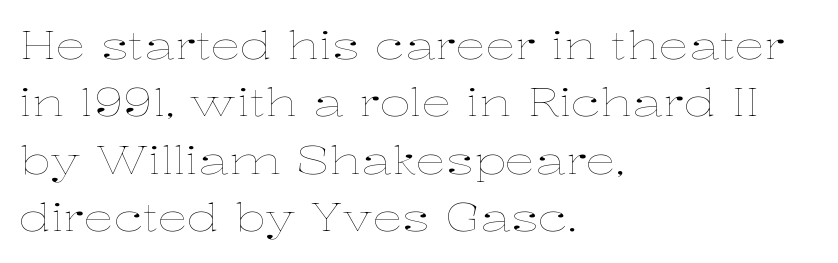
The passage shown stacks its lines at a standard gap. One-word summary of the alignment: left. You could not count columns in this text — the font is proportionally spaced. The glyphs are unaccompanied by any horizontal stroke below them.
